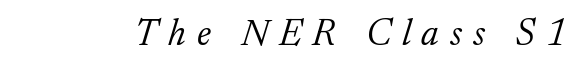
Slant detected: the letters are inclined. Note the varied advance widths — an 'i' is clearly narrower than an 'm'. Letters have the restrained weight of plain body copy at most. In terms of letterspacing, this is a distinctly airy, spread setting. Check under the words: just untouched page.
